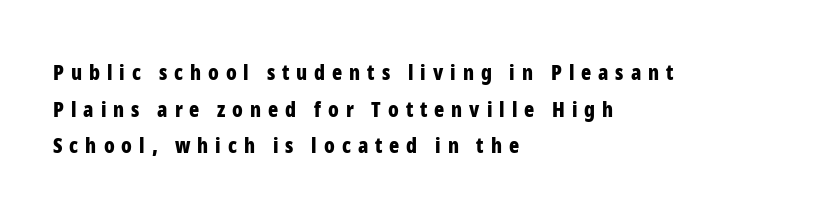
{"italic": "no", "bold": "yes", "underline": "no", "align": "left", "line_spacing_ratio": 1.74, "letter_spacing": "wide", "letter_spacing_em": 0.33, "glyph_px": 21}
